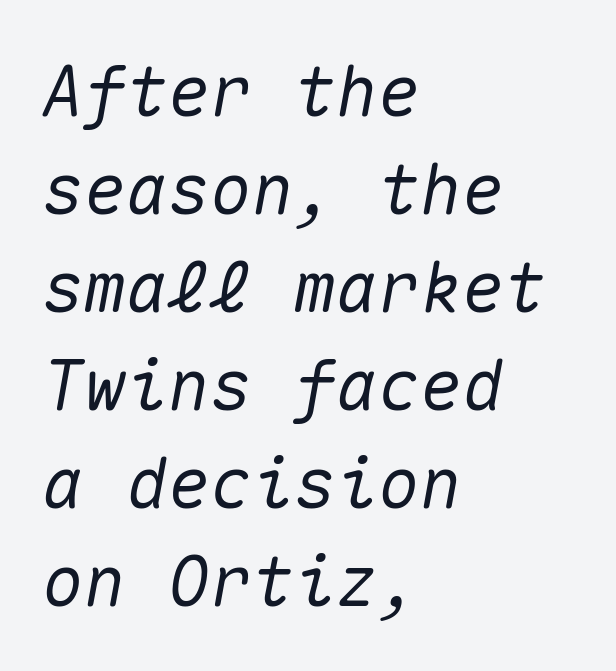
Q: Is the text italic (slanted)? A: Yes, it leans right by about 10 degrees.
Q: Is the text underlined? A: No.
Q: How is the paragraph aligned? A: Left-aligned.
Q: Is the spacing between letters normal or unusually wide? A: Normal.
Q: Is the spacing between lines tight, normal or loose? A: Normal.
Q: Width (condensed, normal, or wide)? A: Normal.
Q: Stroke contrast? A: Medium.
Q: x-height? A: Medium.
Q: Monospaced? A: Yes.
